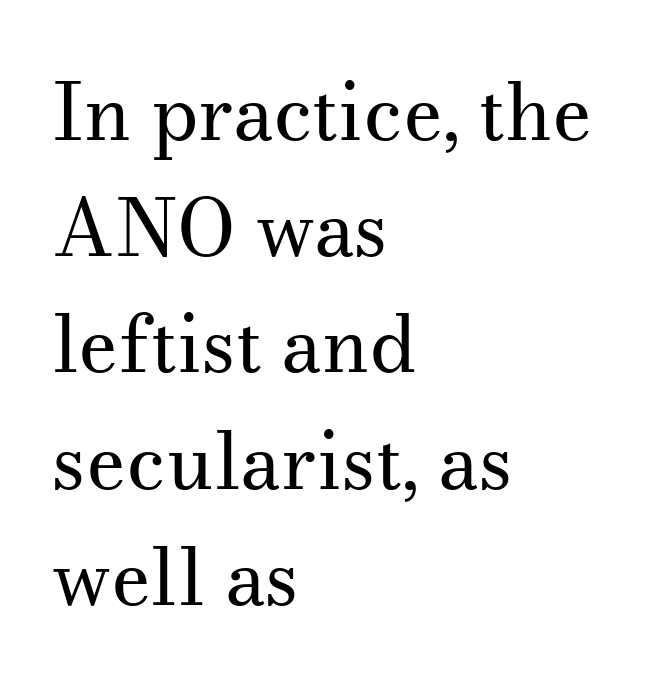
Q: Is the text bold? A: No.
Q: Is the text italic (slanted)? A: No, it is upright.
Q: Is the typeface a serif or a sans-serif typeface? A: Serif.
Q: Is the text underlined? A: No.
Q: How is the paragraph aligned? A: Left-aligned.
Q: Is the spacing between letters normal or unusually wide? A: Normal.
Q: Is the spacing between lines tight, normal or loose? A: Normal.
Q: Width (condensed, normal, or wide)? A: Normal.
Q: Stroke contrast? A: Medium.
Q: x-height? A: Small.
Q: Monospaced? A: No.
